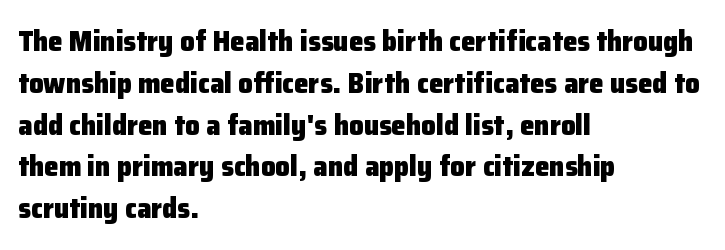
Q: Is the text bold? A: Yes.
Q: Is the text italic (slanted)? A: No, it is upright.
Q: Is the typeface a serif or a sans-serif typeface? A: Sans-serif.
Q: Is the text underlined? A: No.
Q: How is the paragraph aligned? A: Left-aligned.
Q: Is the spacing between letters normal or unusually wide? A: Normal.
Q: Is the spacing between lines tight, normal or loose? A: Normal.
Q: Width (condensed, normal, or wide)? A: Normal.
Q: Stroke contrast? A: Low.
Q: x-height? A: Medium.
Q: Monospaced? A: No.
